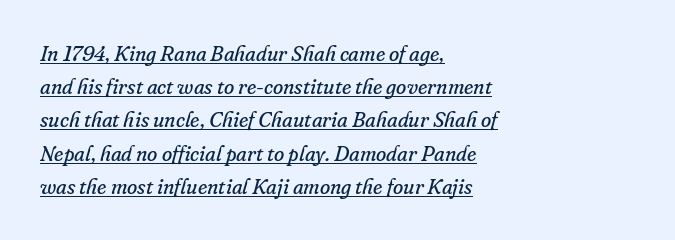
The image shows 21 px text type, italic (leaning right); set left-aligned, normal line spacing (1.58x), normal letter spacing, underlined.
